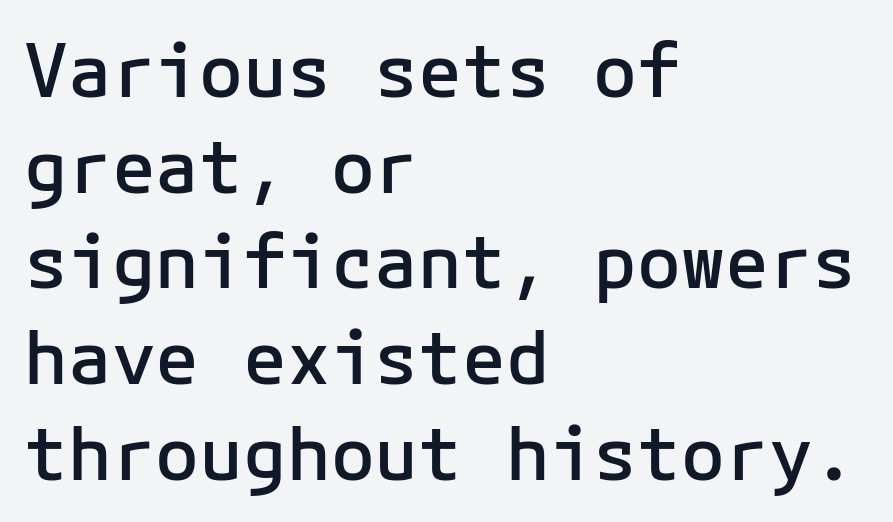
Q: Is the text bold? A: Semi-bold.
Q: Is the text italic (slanted)? A: No, it is upright.
Q: Is the typeface a serif or a sans-serif typeface? A: Sans-serif.
Q: Is the text underlined? A: No.
Q: How is the paragraph aligned? A: Left-aligned.
Q: Is the spacing between letters normal or unusually wide? A: Normal.
Q: Is the spacing between lines tight, normal or loose? A: Normal.
Q: Width (condensed, normal, or wide)? A: Normal.
Q: Stroke contrast? A: Low.
Q: x-height? A: Medium.
